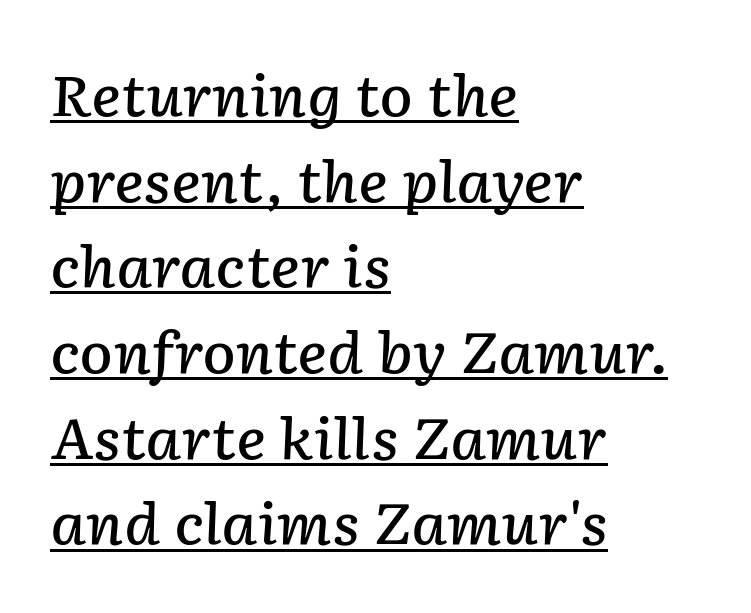
The image shows 56 px semibold type, italic (leaning right); set left-aligned, normal line spacing (1.53x), normal letter spacing, underlined; low stroke contrast and a medium x-height.
